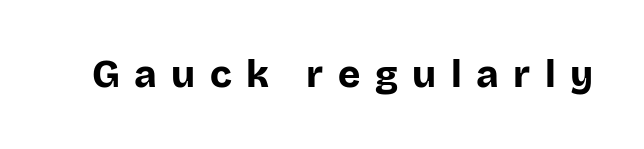
{"serif": "no", "italic": "no", "bold": "yes", "weight": "bold", "width": "normal", "stroke_contrast": "low", "x_height": "large", "monospaced": "no", "underline": "no", "letter_spacing": "wide", "letter_spacing_em": 0.38, "glyph_px": 38}
